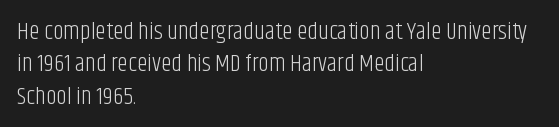
The typesetter chose a ragged-right arrangement here. In terms of letterspacing, this is plain default setting. Descenders hang freely into open space. A typesetter would call this leading conventional body-copy spacing. Stems and bowls with no extra thickness — not bold.
